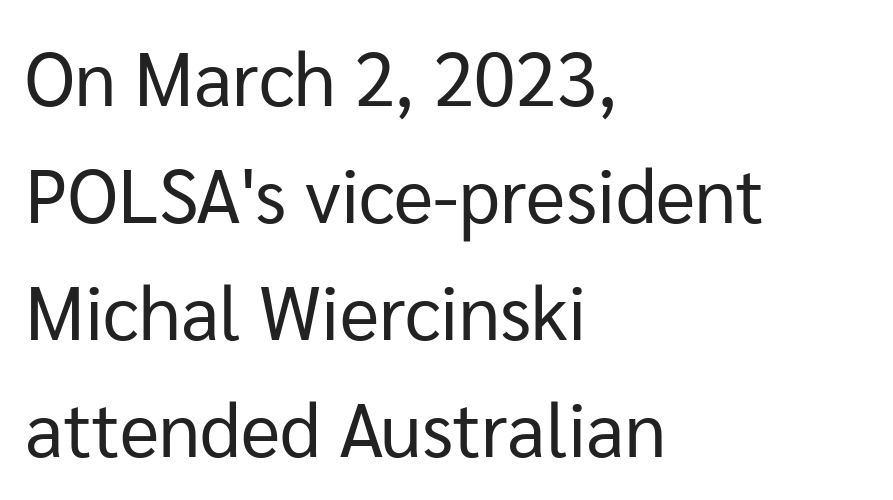
Is this a heavy cut? Hardly; it is regular or lighter. The font's upright variant was chosen for this text. Students, note that the glyphs here touch the page at normal intervals. This rendering uses left alignment, leaving the right contour irregular. The letters carry no serifs — their stems end cleanly without finishing strokes.
